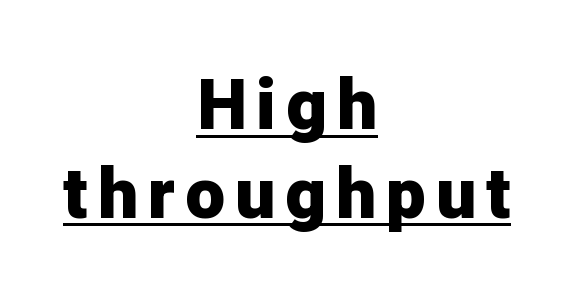
{"serif": "no", "italic": "no", "bold": "yes", "weight": "heavy", "width": "normal", "stroke_contrast": "low", "x_height": "medium", "monospaced": "no", "underline": "yes", "align": "center", "line_spacing": "normal", "line_spacing_ratio": 1.25, "glyph_px": 71}
